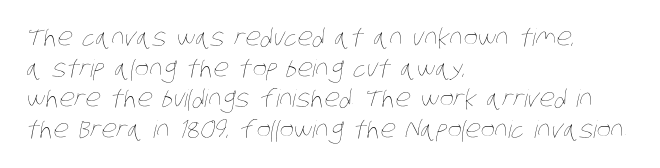
Is the stroke heavy? The answer is a plain regular-or-lighter. Glance below the letters and you will spot only blank space. The lines in this sample share a left origin and differ only in where they stop. Standard letterfit; no display-style spreading of the glyphs. Interline gaps are of average width in this sample.
